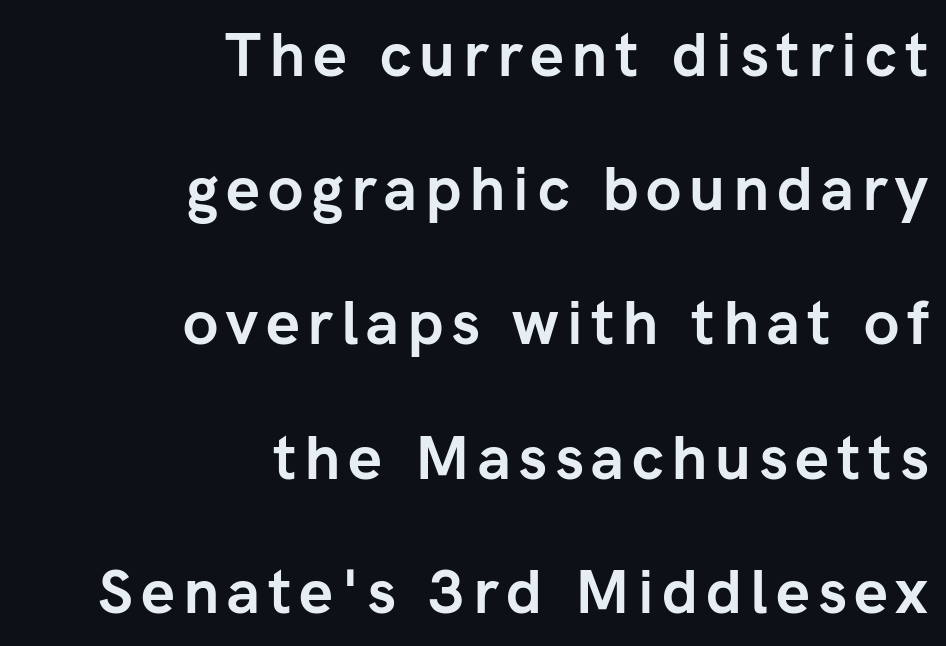
The image shows 61 px semibold sans-serif type, upright; set right-aligned, loose line spacing (2.2x), not underlined; low stroke contrast and a medium x-height.
